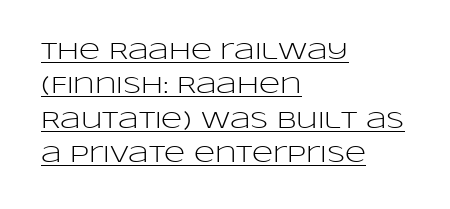
Q: Is the text bold? A: No.
Q: Is the text italic (slanted)? A: No, it is upright.
Q: Is the text underlined? A: Yes.
Q: How is the paragraph aligned? A: Left-aligned.
Q: Is the spacing between letters normal or unusually wide? A: Normal.
Q: Is the spacing between lines tight, normal or loose? A: Normal.
